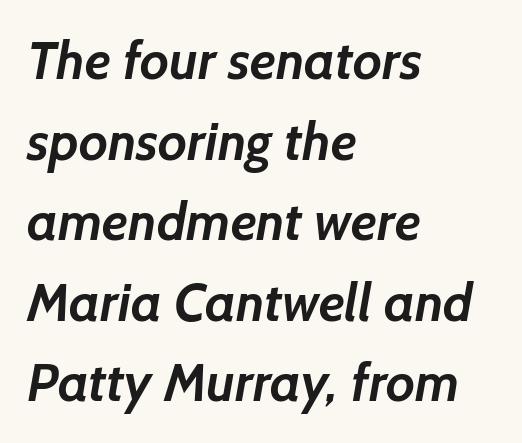
The image shows 53 px semibold sans-serif type; set left-aligned, normal line spacing (1.52x), normal letter spacing, not underlined; low stroke contrast and a medium x-height.
